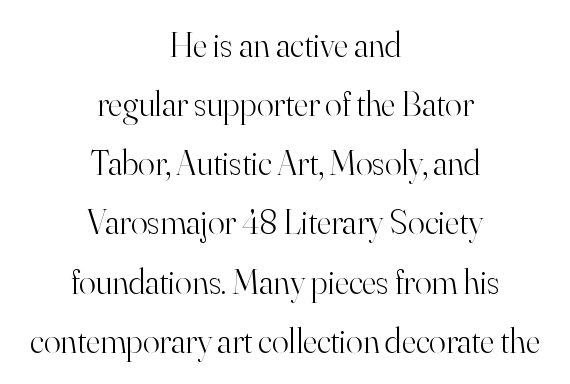
Counters stay open thanks to moderate or lighter strokes. A typesetter would mark this as roman, not italic. If you measured baseline to baseline, you'd find a middling distance. There is no visible air inserted between adjacent glyphs. Small tapered or slab feet sit at the stroke ends, so this counts as serif. If you folded the block vertically in half, each line would mirror itself in length.
